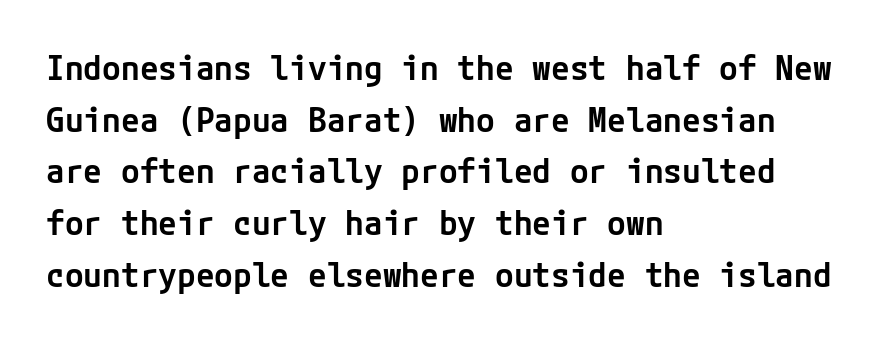
{"serif": "no", "italic": "no", "bold": "semi", "weight": "semibold", "width": "normal", "stroke_contrast": "low", "x_height": "medium", "underline": "no", "align": "left", "line_spacing": "normal", "line_spacing_ratio": 1.52, "letter_spacing": "normal", "letter_spacing_em": 0.0, "glyph_px": 34}
